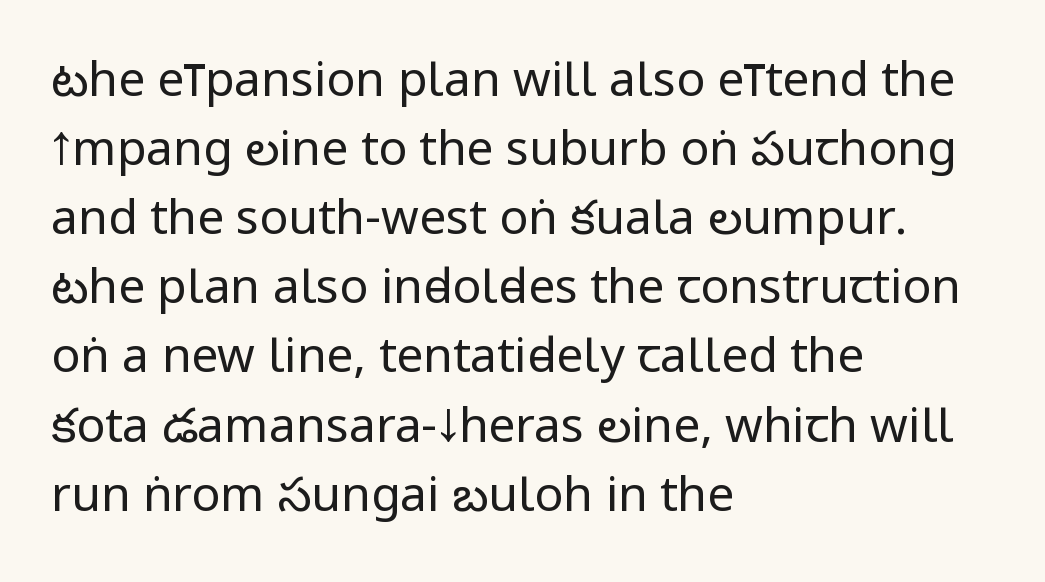
Casual observation: everything's shoved over to the left. The vertical gap from one line to the next is medium. A clean baseline with only descenders dipping below it. The type family on display is of the sans-serif kind. Does the lettering tilt? It doesn't — this is upright.
